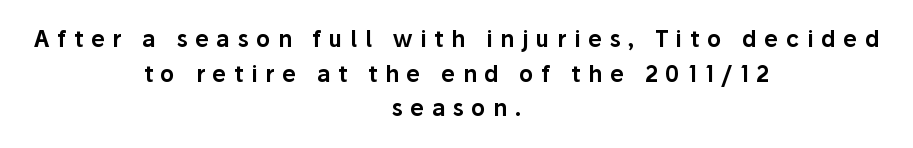
Unlike italic type, these characters show no tilt at all. The passage is arranged like a title page — every line centered. The designer left line spacing at the default. The foot of each line stays bare and open. There is plenty of visible air inserted between adjacent glyphs.
